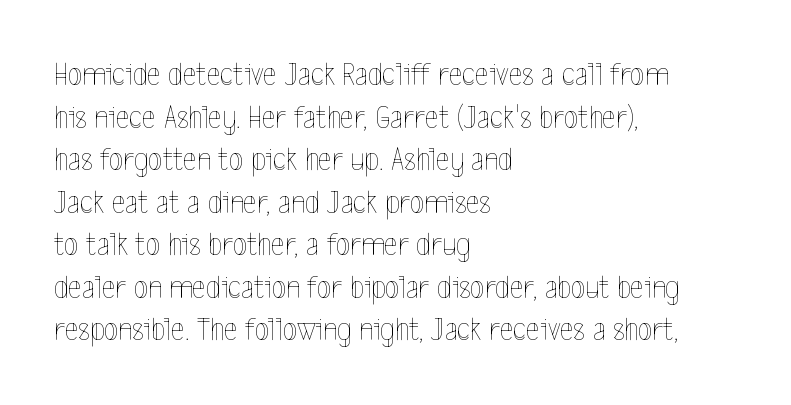
{"italic": "no", "bold": "no", "weight": "thin", "width": "condensed", "x_height": "medium", "monospaced": "no", "underline": "no", "align": "left", "line_spacing": "normal", "line_spacing_ratio": 1.29, "letter_spacing": "normal", "letter_spacing_em": 0.0, "glyph_px": 33}
